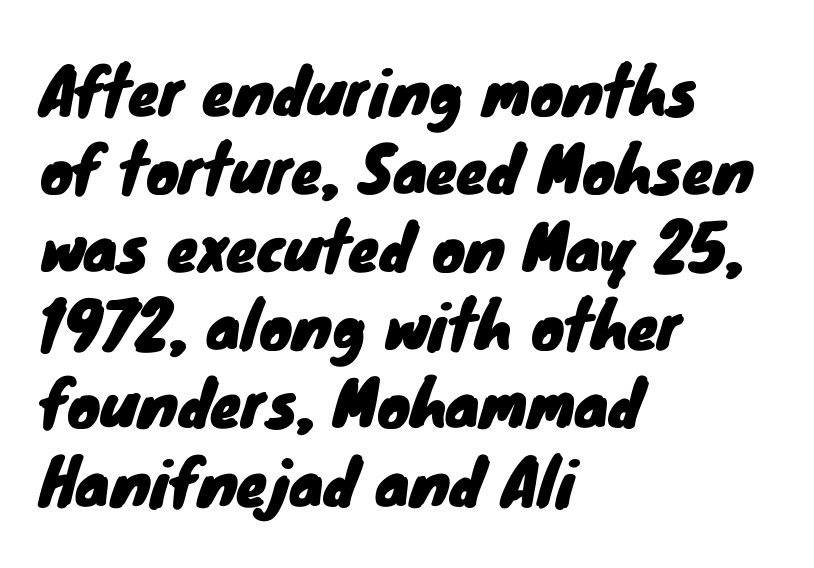
The image shows 62 px sans-serif type; set left-aligned, normal line spacing (1.26x), normal letter spacing, not underlined; low stroke contrast and a small x-height.
